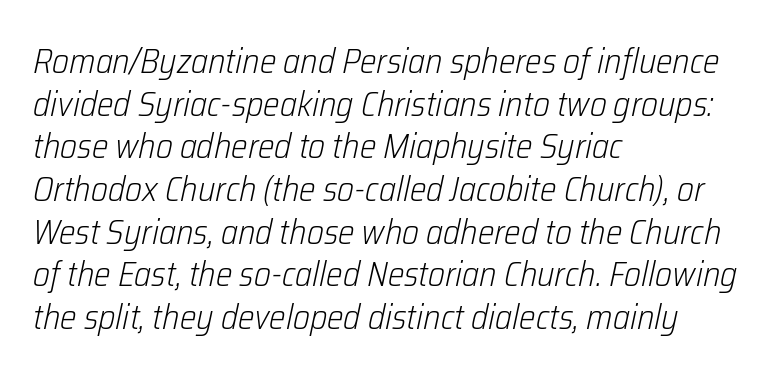
The whole block is typeset with a tilt. These lines stack with their left ends in a neat column. The letters advance in unequal steps, a hallmark of proportional type. A clean baseline with only descenders dipping below it.
